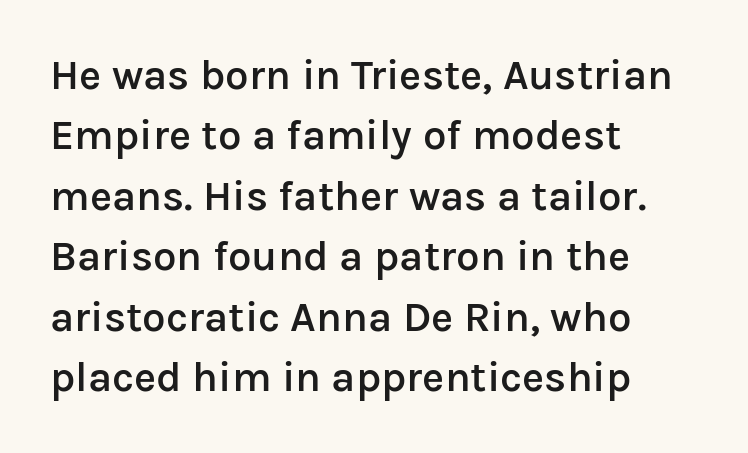
A clean baseline with only descenders dipping below it. Type style note: lacks serifs. The type is set solid horizontally, with unmodified tracking. Interline gaps are of average width in this sample. Nope, not italic — everything's standing straight. Heft: intermediate — a semibold.
